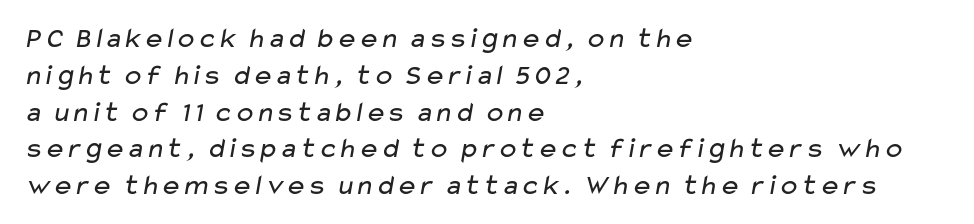
The image shows 29 px regular-weight, wide sans-serif type; set left-aligned, normal line spacing (1.27x), normal letter spacing, not underlined; low stroke contrast and a medium x-height.
